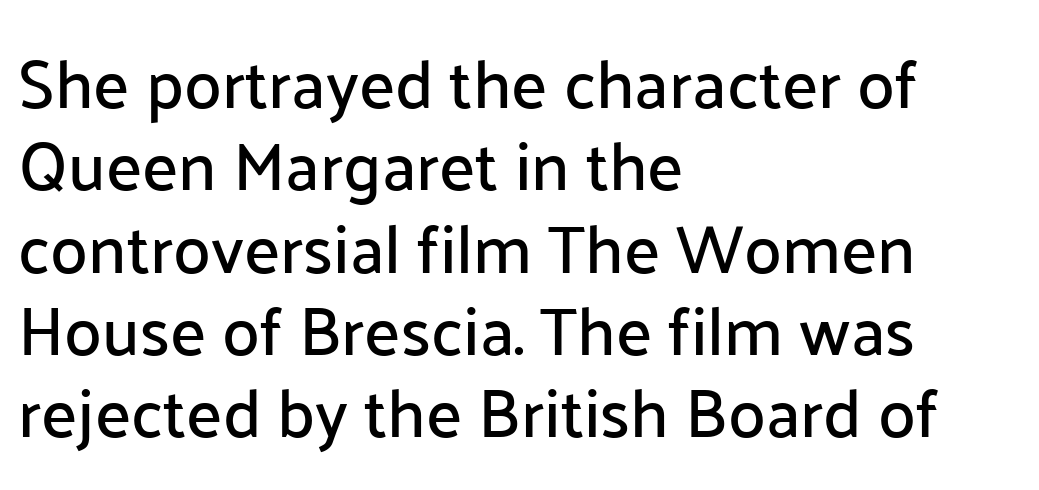
To sum up the face: it is a sans, with no serifs. Typeset ragged right — the left edge is the straight one. Do the characters align in a grid? No, the font is proportional. Default kerning and tracking; the words read as compact shapes.
